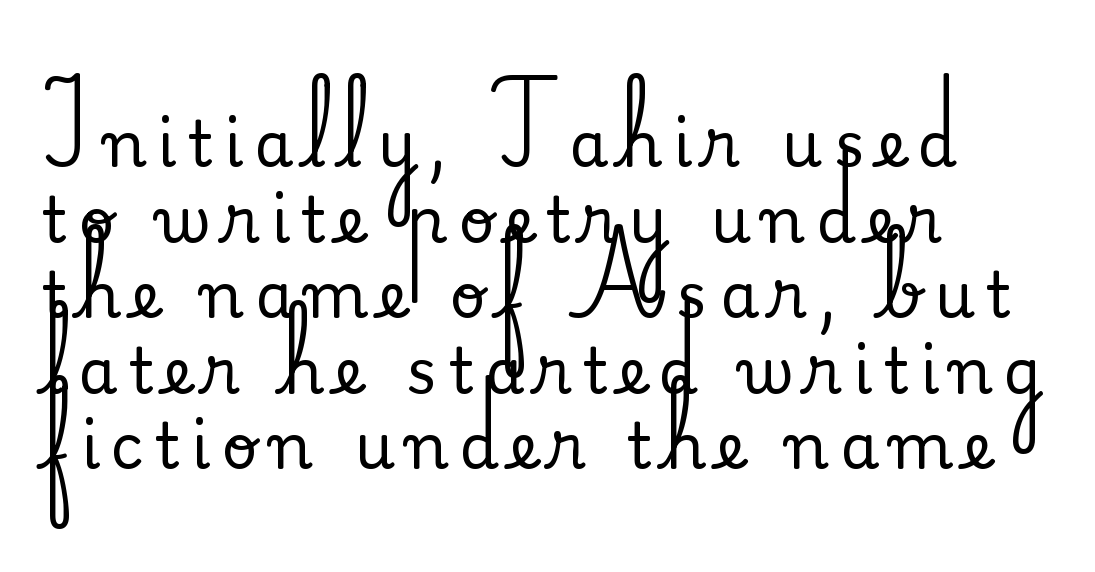
{"serif": "yes", "italic": "no", "width": "normal", "stroke_contrast": "medium", "x_height": "small", "monospaced": "no", "underline": "no", "align": "left", "line_spacing_ratio": 1.2, "glyph_px": 63}
